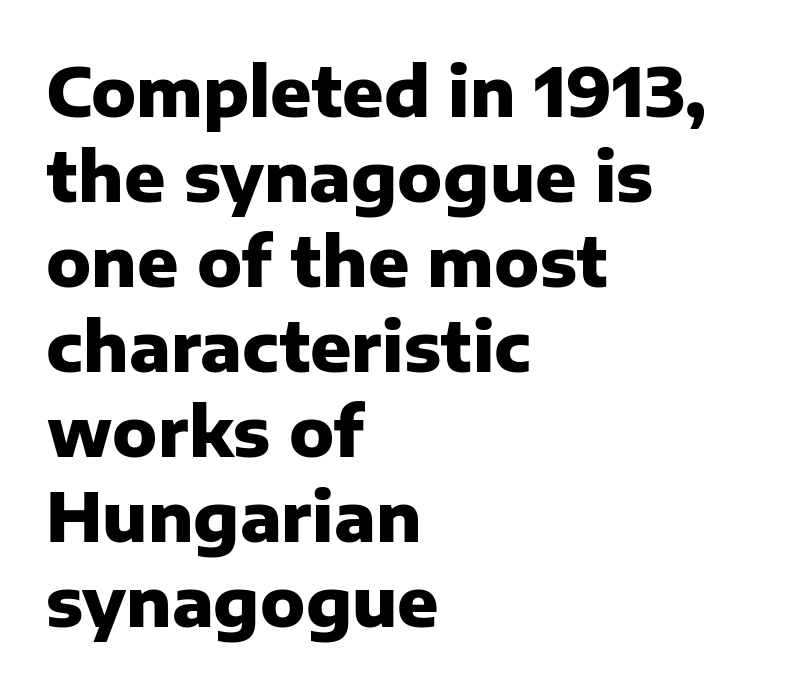
{"serif": "no", "italic": "no", "bold": "yes", "weight": "heavy", "width": "normal", "stroke_contrast": "low", "x_height": "medium", "monospaced": "no", "underline": "no", "align": "left", "line_spacing": "normal", "line_spacing_ratio": 1.25, "letter_spacing": "normal", "letter_spacing_em": 0.0, "glyph_px": 68}
